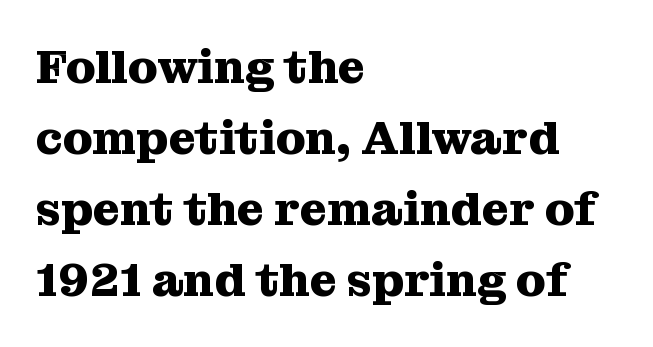
Q: Is the text bold? A: Yes.
Q: Is the text italic (slanted)? A: No, it is upright.
Q: Is the typeface a serif or a sans-serif typeface? A: Serif.
Q: Is the text underlined? A: No.
Q: How is the paragraph aligned? A: Left-aligned.
Q: Is the spacing between letters normal or unusually wide? A: Normal.
Q: Is the spacing between lines tight, normal or loose? A: Normal.
Q: Width (condensed, normal, or wide)? A: Normal.
Q: Stroke contrast? A: Medium.
Q: x-height? A: Medium.
Q: Monospaced? A: No.
